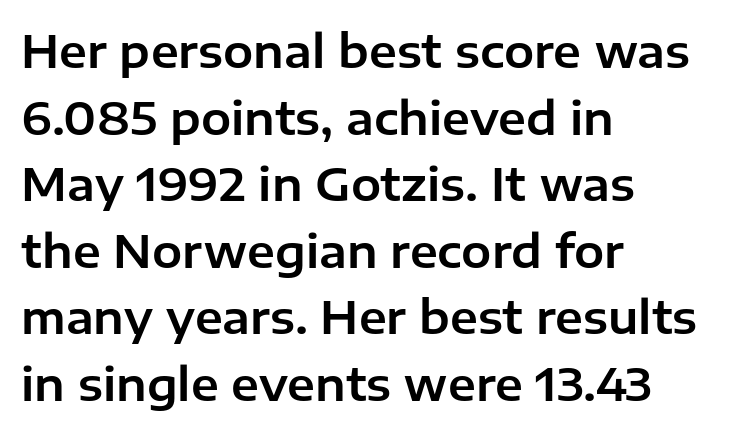
Spacing verdict: proportional, widths tailored to each character. Each word holds together tightly as a unit, with standard inter-letter gaps. Alignment: flush left. Font category for this specimen: sans-serif. Any mark beneath the type? The region is blank.
